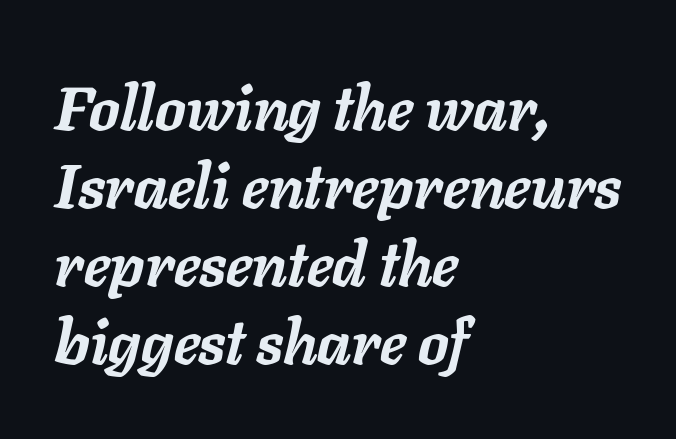
The image shows 61 px semibold type, italic (leaning right); set left-aligned, normal line spacing (1.28x), normal letter spacing, not underlined; low stroke contrast and a medium x-height.
